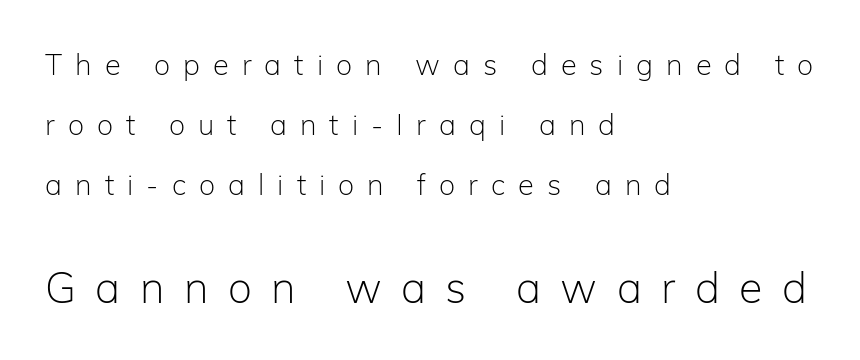
The image shows 43 px light sans-serif type, upright; set left-aligned, loose line spacing (2.07x), unusually wide letter spacing (+0.45 em), not underlined; the second (bottom) block is 1.48x larger; low stroke contrast and a medium x-height.
